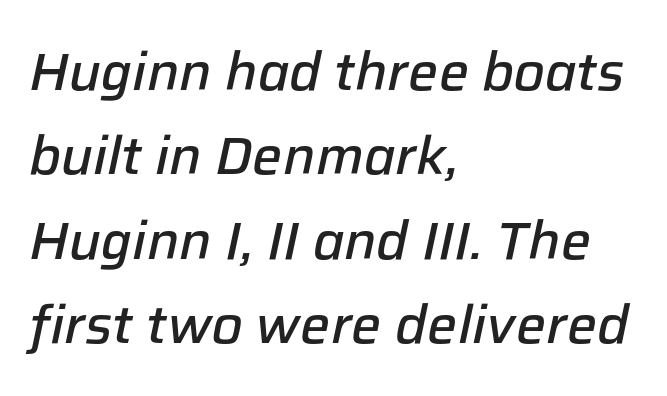
Q: Is the text bold? A: Semi-bold.
Q: Is the text italic (slanted)? A: Yes, it leans right by about 12 degrees.
Q: Is the text underlined? A: No.
Q: How is the paragraph aligned? A: Left-aligned.
Q: Is the spacing between letters normal or unusually wide? A: Normal.
Q: Is the spacing between lines tight, normal or loose? A: Normal.
Q: Width (condensed, normal, or wide)? A: Normal.
Q: Stroke contrast? A: Low.
Q: x-height? A: Medium.
Q: Monospaced? A: No.
